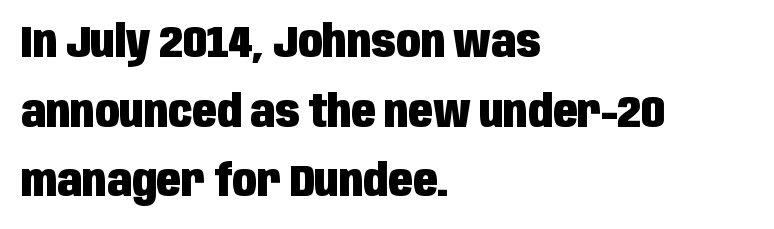
The image shows 45 px heavy, condensed sans-serif type, upright; set left-aligned, normal line spacing (1.55x), normal letter spacing, not underlined; low stroke contrast and a large x-height.
